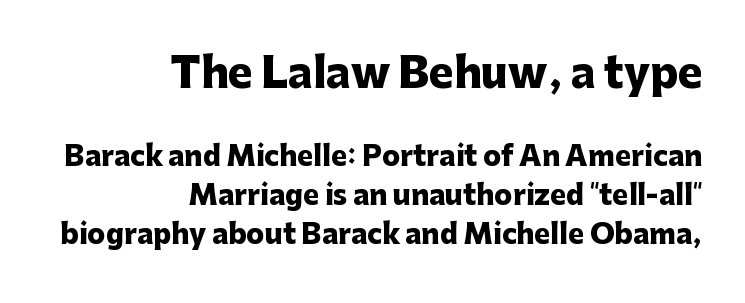
The image shows 41 px heavy sans-serif type, upright; set right-aligned, normal line spacing (1.46x), normal letter spacing, not underlined; the first (top) block is 1.52x larger; low stroke contrast and a medium x-height.
